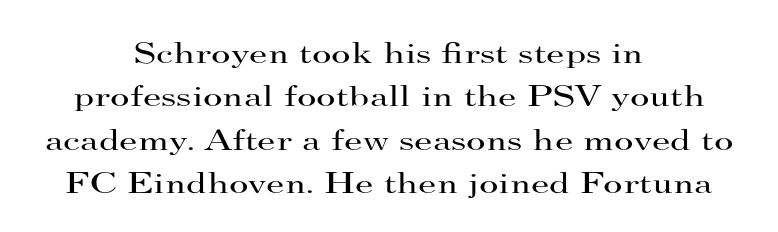
Q: Is the text bold? A: No.
Q: Is the text italic (slanted)? A: No, it is upright.
Q: Is the typeface a serif or a sans-serif typeface? A: Serif.
Q: Is the text underlined? A: No.
Q: How is the paragraph aligned? A: Centered.
Q: Is the spacing between letters normal or unusually wide? A: Normal.
Q: Is the spacing between lines tight, normal or loose? A: Normal.
Q: Width (condensed, normal, or wide)? A: Wide.
Q: Stroke contrast? A: High.
Q: x-height? A: Small.
Q: Monospaced? A: No.
